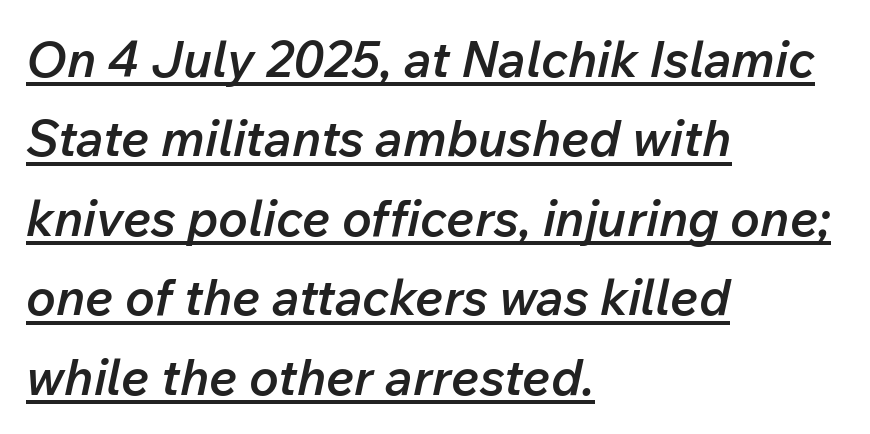
{"italic": "yes", "lean": "right", "slant_degrees": 12, "bold": "semi", "weight": "semibold", "width": "normal", "stroke_contrast": "low", "x_height": "medium", "monospaced": "no", "underline": "yes", "align": "left", "line_spacing": "normal", "line_spacing_ratio": 1.59, "letter_spacing": "normal", "letter_spacing_em": 0.0, "glyph_px": 50}
